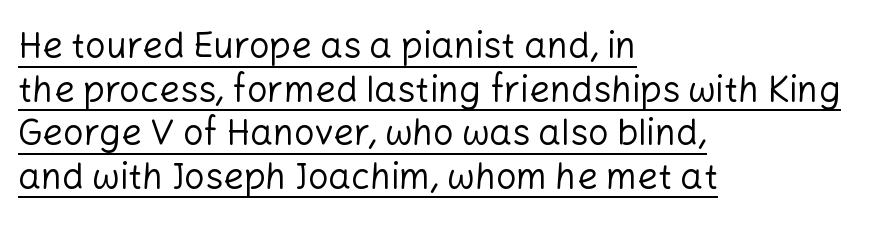
The image shows 36 px regular-weight sans-serif type, upright; set left-aligned, line spacing 1.21x, normal letter spacing, underlined; low stroke contrast and a medium x-height.
